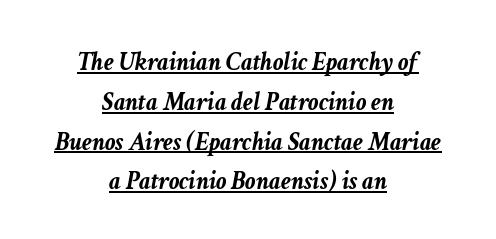
Q: Is the text bold? A: Yes.
Q: Is the text italic (slanted)? A: Yes, it leans right by about 11 degrees.
Q: Is the text underlined? A: Yes.
Q: How is the paragraph aligned? A: Centered.
Q: Is the spacing between letters normal or unusually wide? A: Normal.
Q: Is the spacing between lines tight, normal or loose? A: Normal.
